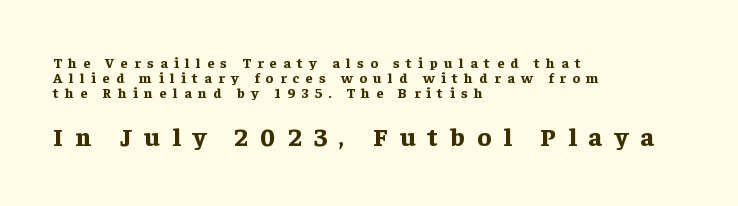
Q: Is the text bold? A: Yes.
Q: Is the text italic (slanted)? A: No, it is upright.
Q: Is the text underlined? A: No.
Q: How is the paragraph aligned? A: Left-aligned.
Q: Is the spacing between letters normal or unusually wide? A: Unusually wide.
Q: Is the spacing between lines tight, normal or loose? A: Tight.
Q: Which block of text is set in a larger size, the first (top) or the second (bottom)? A: The second (bottom) one.
